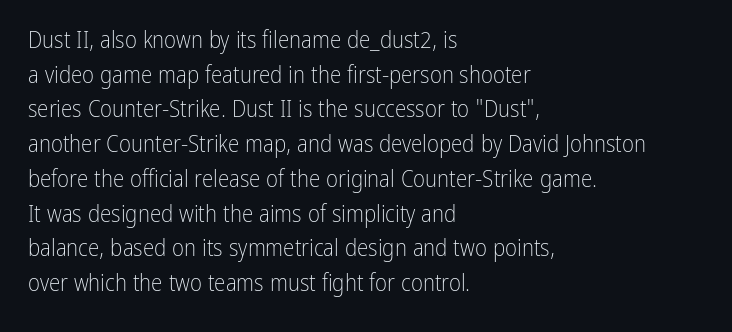
The image shows 23 px text type, upright; set left-aligned, normal line spacing (1.51x), normal letter spacing, not underlined.
